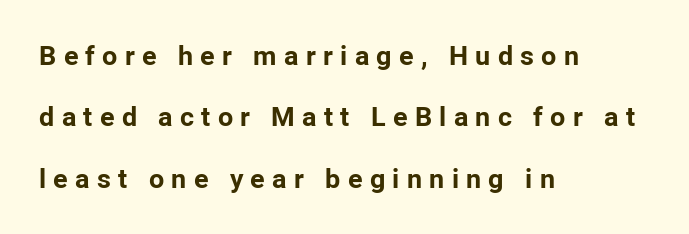
{"italic": "no", "bold": "yes", "underline": "no", "align": "left", "line_spacing": "loose", "line_spacing_ratio": 2.27, "letter_spacing": "wide", "letter_spacing_em": 0.27, "glyph_px": 27}
